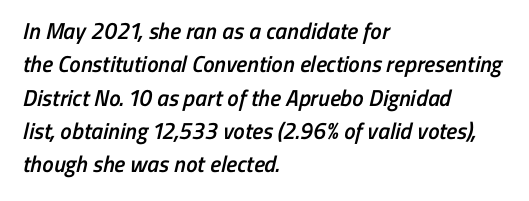
Evenly set lines give the paragraph a standard silhouette. Emphasis by weight is partial: semibold. Descender tails drop into unmarked territory. Leftover space on each line is placed entirely after the last word.
